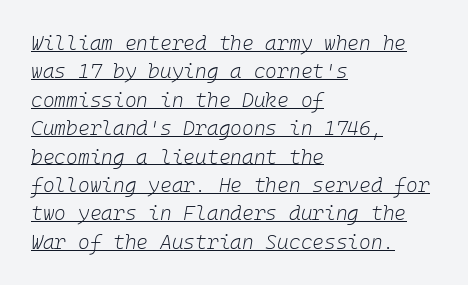
The image shows 20 px text type, italic (leaning right); set left-aligned, normal line spacing (1.42x), normal letter spacing, underlined.
